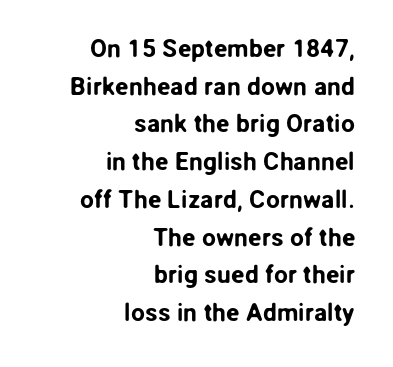
{"italic": "no", "underline": "no", "align": "right", "line_spacing": "normal", "line_spacing_ratio": 1.51, "letter_spacing": "normal", "letter_spacing_em": 0.0, "glyph_px": 25}
